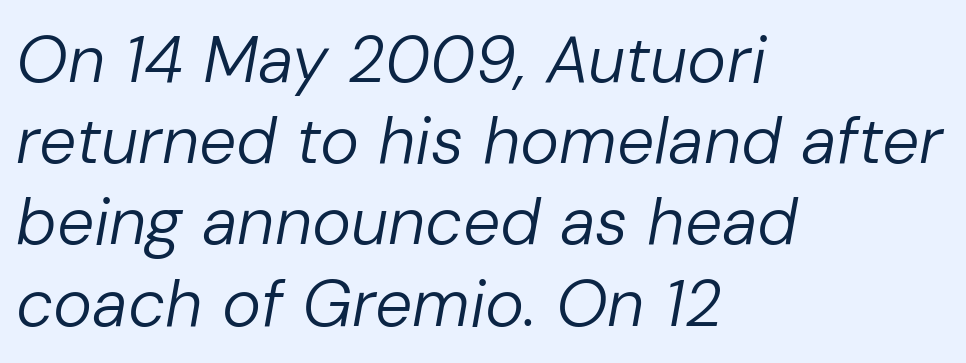
This sample uses an oblique cut, with every glyph tilted off the vertical. The face looks like a standard text weight, possibly lighter. The baseline area is clear. Is this a fixed-width face? No — the glyphs have proportional, varying widths. No extra tracking has been applied to these lines. All the whitespace from short lines collects on the right.
